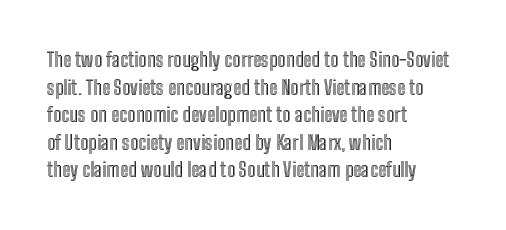
The image shows 20 px text type, upright; set left-aligned, normal line spacing (1.38x), normal letter spacing, not underlined.
